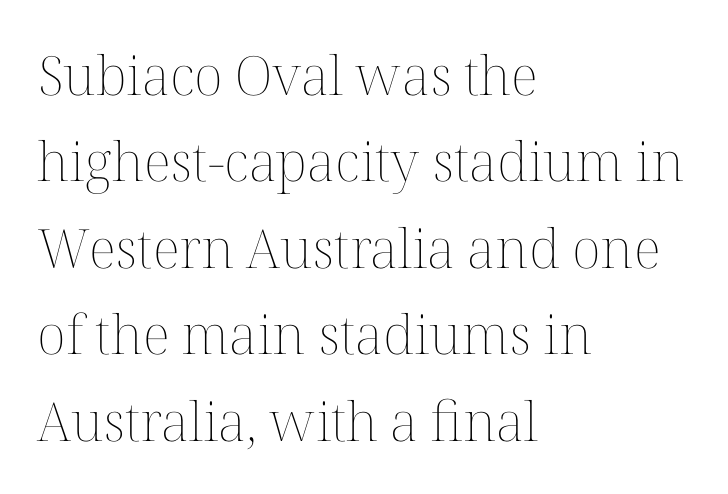
Q: Is the text bold? A: No.
Q: Is the text italic (slanted)? A: No, it is upright.
Q: Is the text underlined? A: No.
Q: How is the paragraph aligned? A: Left-aligned.
Q: Is the spacing between letters normal or unusually wide? A: Normal.
Q: Is the spacing between lines tight, normal or loose? A: Normal.
Q: Width (condensed, normal, or wide)? A: Normal.
Q: Stroke contrast? A: Medium.
Q: x-height? A: Medium.
Q: Monospaced? A: No.
